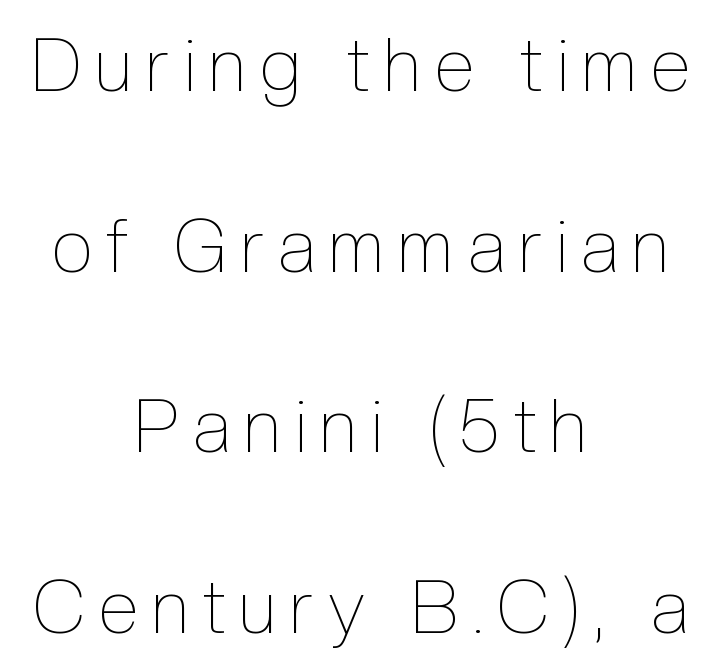
The image shows 74 px thin, condensed type, upright; set centered, loose line spacing (2.44x), not underlined; a medium x-height.
